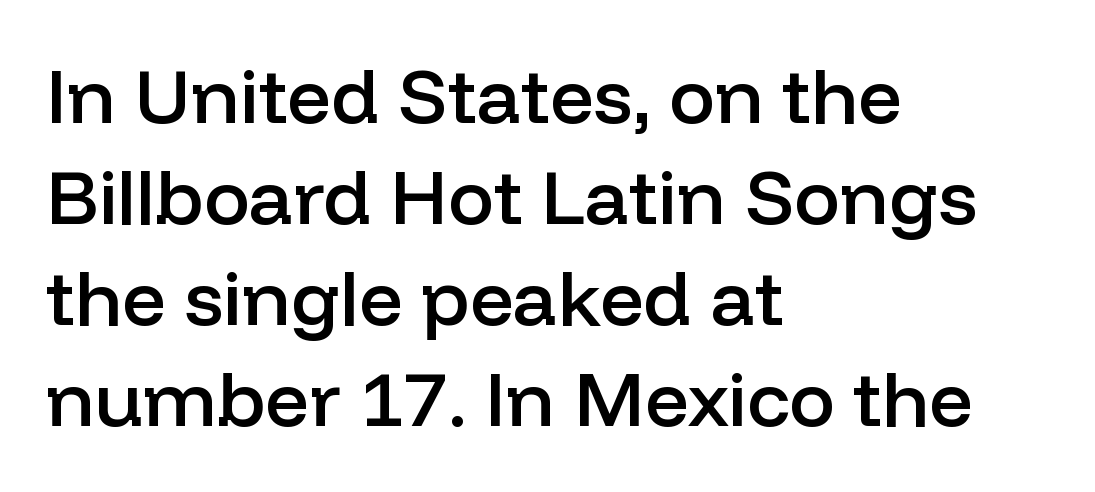
Q: Is the text bold? A: Semi-bold.
Q: Is the text italic (slanted)? A: No, it is upright.
Q: Is the typeface a serif or a sans-serif typeface? A: Sans-serif.
Q: Is the text underlined? A: No.
Q: How is the paragraph aligned? A: Left-aligned.
Q: Is the spacing between letters normal or unusually wide? A: Normal.
Q: Is the spacing between lines tight, normal or loose? A: Normal.
Q: Width (condensed, normal, or wide)? A: Normal.
Q: Stroke contrast? A: Low.
Q: x-height? A: Medium.
Q: Monospaced? A: No.
